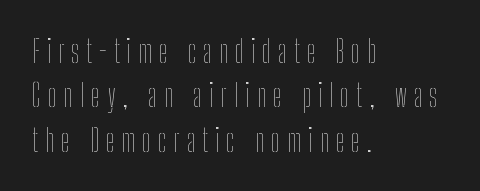
The image shows 31 px thin, condensed type, upright; set left-aligned, normal line spacing (1.43x), unusually wide letter spacing (+0.23 em), not underlined; low stroke contrast and a medium x-height.
